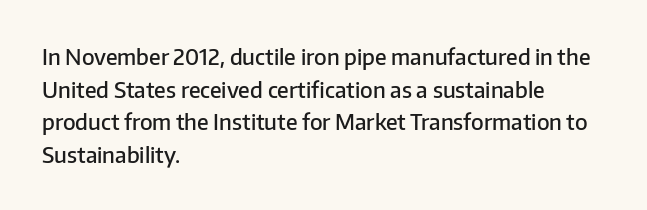
The image shows 22 px text type, upright; set left-aligned, normal line spacing (1.48x), normal letter spacing, not underlined.
